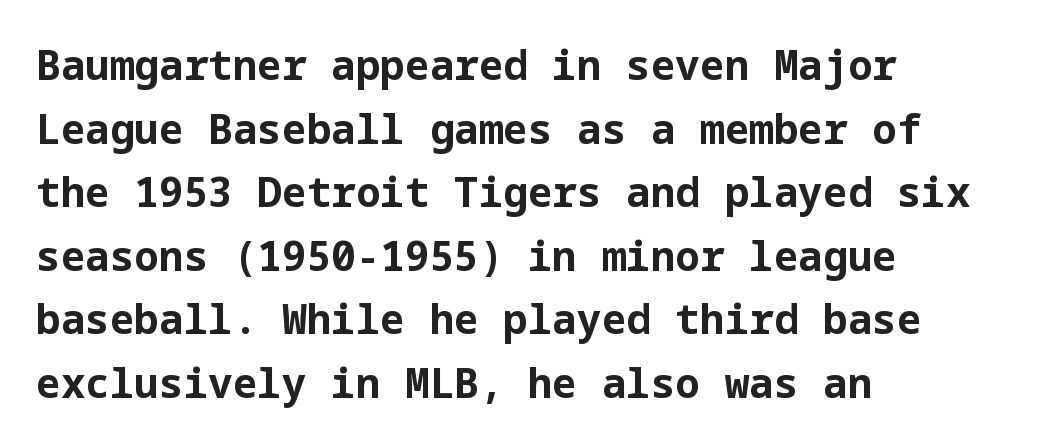
Q: Is the text bold? A: Yes.
Q: Is the text italic (slanted)? A: No, it is upright.
Q: Is the typeface a serif or a sans-serif typeface? A: Sans-serif.
Q: Is the text underlined? A: No.
Q: How is the paragraph aligned? A: Left-aligned.
Q: Is the spacing between letters normal or unusually wide? A: Normal.
Q: Is the spacing between lines tight, normal or loose? A: Normal.
Q: Width (condensed, normal, or wide)? A: Normal.
Q: Stroke contrast? A: Low.
Q: x-height? A: Medium.
